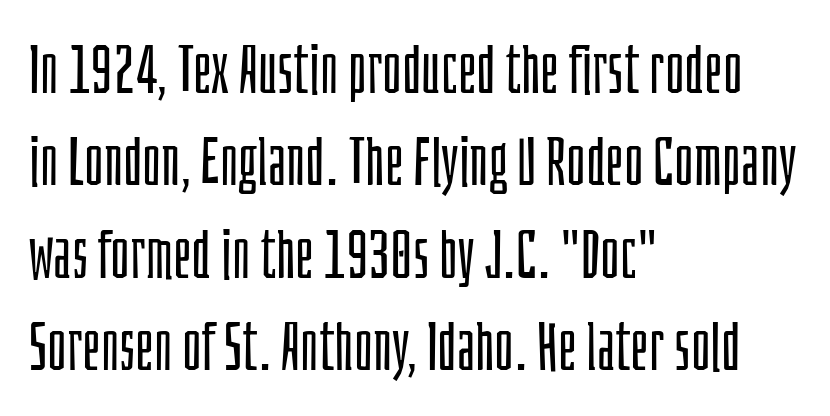
This is roman type, the default non-slanted kind. Evenly set lines give the paragraph a standard silhouette. The tracking reads as untouched default to a designer's eye. The font family rendered here belongs to the sans-serif group. The face used here is proportionally spaced, like ordinary book or web type. Any mark beneath the type? The region is blank.
